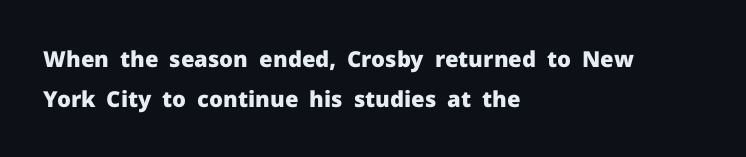
Q: Is the text bold? A: Yes.
Q: Is the text italic (slanted)? A: No, it is upright.
Q: Is the text underlined? A: No.
Q: How is the paragraph aligned? A: Left-aligned.
Q: Is the spacing between letters normal or unusually wide? A: Normal.
